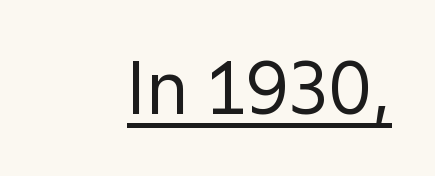
{"serif": "no", "italic": "no", "bold": "no", "weight": "regular", "width": "normal", "x_height": "medium", "monospaced": "no", "underline": "yes", "letter_spacing": "normal", "letter_spacing_em": 0.0, "glyph_px": 72}
